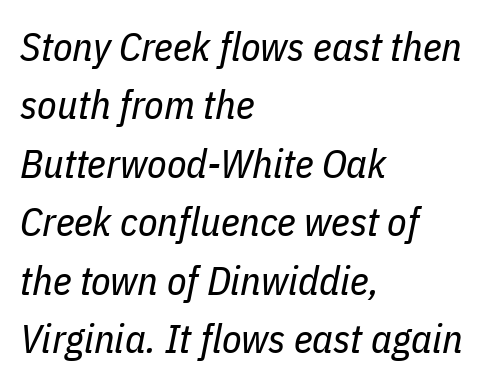
Q: Is the text bold? A: No.
Q: Is the text italic (slanted)? A: Yes, it leans right by about 11 degrees.
Q: Is the text underlined? A: No.
Q: How is the paragraph aligned? A: Left-aligned.
Q: Is the spacing between letters normal or unusually wide? A: Normal.
Q: Is the spacing between lines tight, normal or loose? A: Normal.
Q: Width (condensed, normal, or wide)? A: Condensed.
Q: Stroke contrast? A: Low.
Q: x-height? A: Medium.
Q: Monospaced? A: No.
